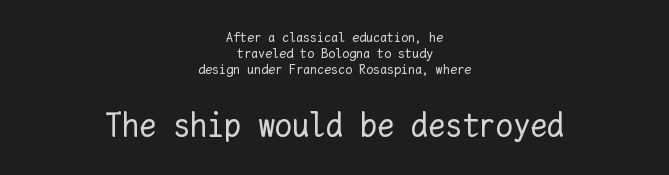
The weight would be labelled regular, book, light, or lighter still. This rendering uses center alignment, leaving both contours irregular but symmetric. Has an underline been added? It has not. The letters stand straight up with perfectly vertical stems.
